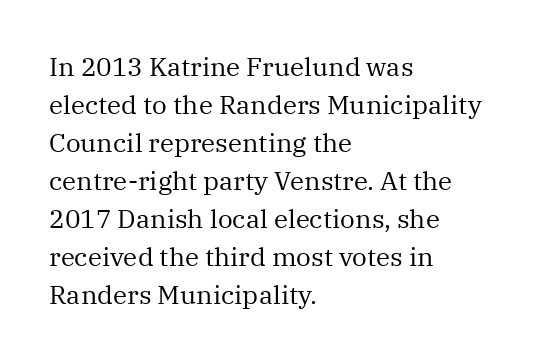
Q: Is the text bold? A: No.
Q: Is the text italic (slanted)? A: No, it is upright.
Q: Is the text underlined? A: No.
Q: How is the paragraph aligned? A: Left-aligned.
Q: Is the spacing between letters normal or unusually wide? A: Normal.
Q: Is the spacing between lines tight, normal or loose? A: Normal.
